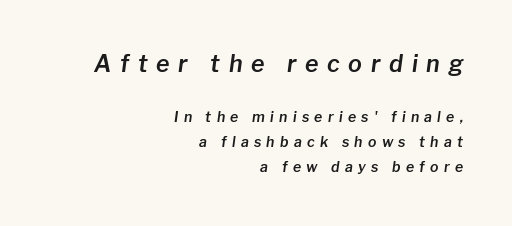
The image shows 23 px text type, italic (leaning right); set right-aligned, line spacing 1.78x, unusually wide letter spacing (+0.38 em), not underlined; the first (top) block is 1.64x larger.
